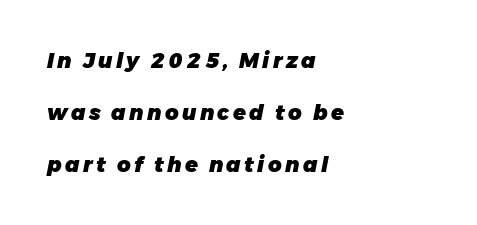
A typesetter would call this leading open, well beyond the default. Bold? Absolutely — the strokes are thick and heavy. Visually the block forms a straight wall on the left and a jagged coastline on the right. Descenders hang freely into open space.
